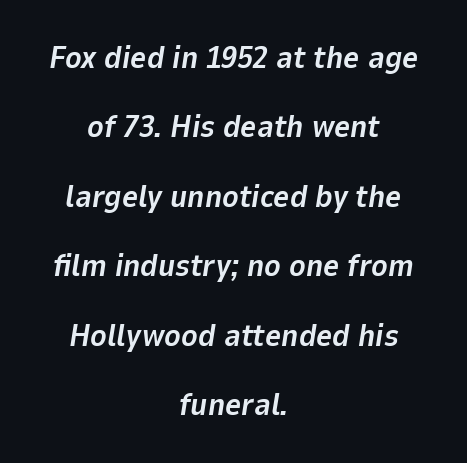
The face used here is rendered with its standard letterfit. If you folded the block vertically in half, each line would mirror itself in length. Strokes here are thick enough to call this a true bold. Would a proofreader flag this as italicized? Yes.
